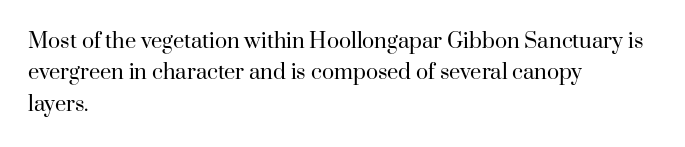
{"italic": "no", "bold": "no", "underline": "no", "align": "left", "line_spacing": "normal", "line_spacing_ratio": 1.57, "letter_spacing": "normal", "letter_spacing_em": 0.0, "glyph_px": 20}
